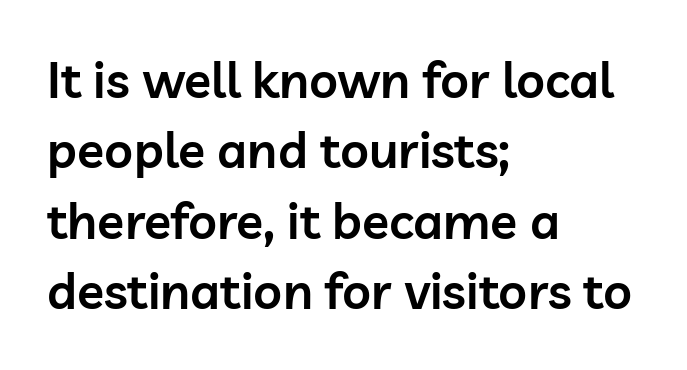
{"serif": "no", "italic": "no", "bold": "semi", "weight": "semibold", "width": "normal", "stroke_contrast": "low", "x_height": "medium", "monospaced": "no", "underline": "no", "align": "left", "line_spacing": "normal", "line_spacing_ratio": 1.41, "letter_spacing": "normal", "letter_spacing_em": 0.0, "glyph_px": 50}
